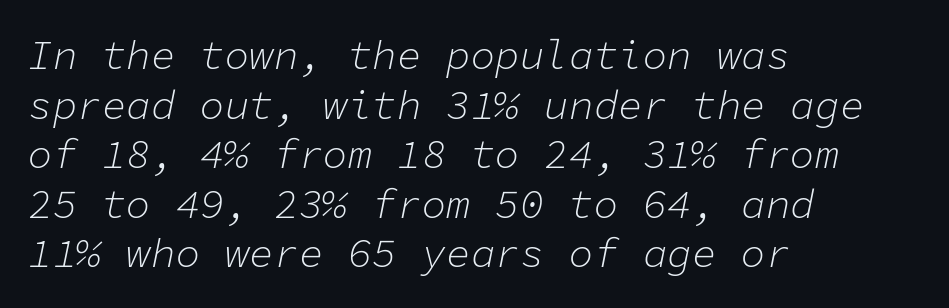
Caption: standard tracking, unaltered. A clean baseline with only descenders dipping below it. The face used here is monospaced, like something from a code editor. A student would call this left alignment; a typographer would say flush left, rag right. Summary of weight: not heavy and not bold. Quick note: italic.
